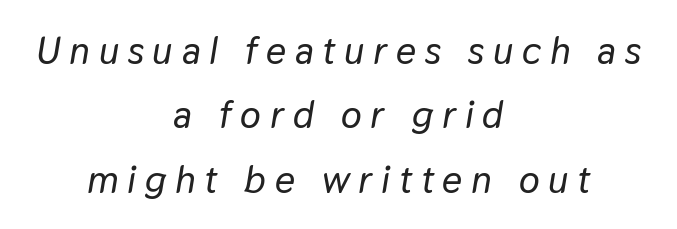
The image shows 39 px text type, italic (leaning right); set centered, normal line spacing (1.65x), unusually wide letter spacing (+0.22 em), not underlined; low stroke contrast and a medium x-height.
